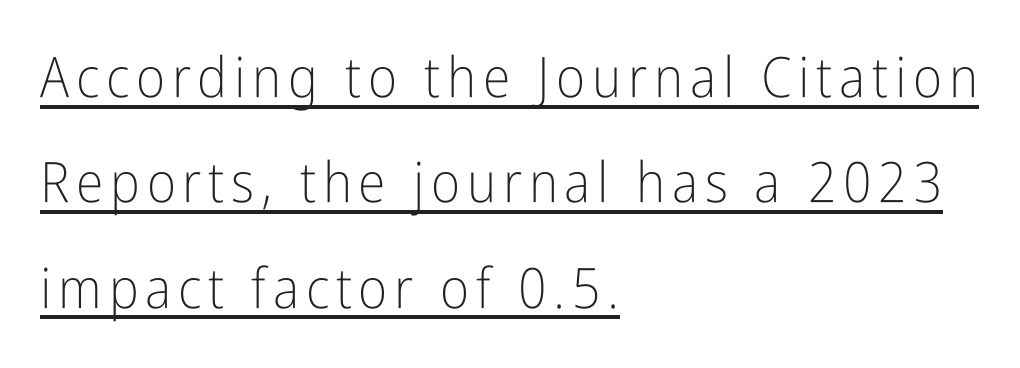
The image shows 56 px light, condensed sans-serif type, upright; set left-aligned, line spacing 1.88x, underlined; low stroke contrast and a medium x-height.
